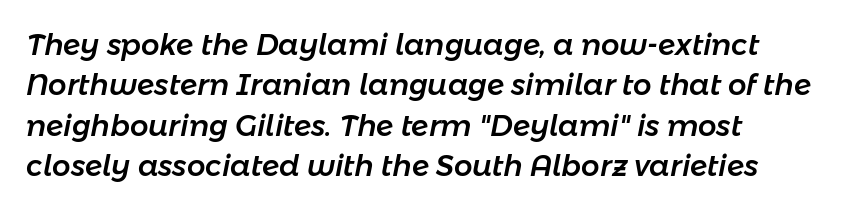
Looks like regular typesetting: each glyph gets only the width it needs. If you drew a line through each stem, it would be angled. Nothing unusual about the tracking: characters are spaced as the font intends. This rendering features lettering with no underline. One glance says typical: line gaps are just what's usual.
